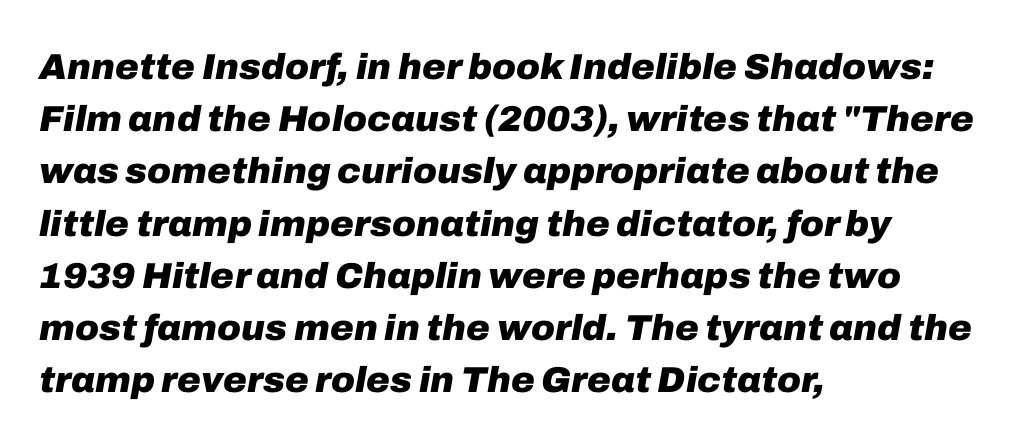
Is this a fixed-width face? No — the glyphs have proportional, varying widths. Is the type slanted? Yes — the strokes lean at a clear angle. On the weight axis this lands at bold, roughly 700. Has an underline been added? It has not. Nobody touched the tracking dial on this one. Does the leading feel generous? No, just average.
